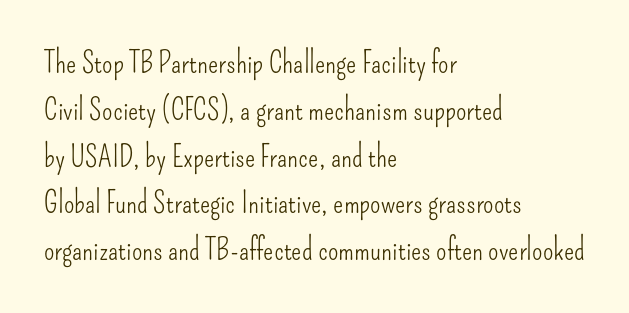
Q: Is the text bold? A: No.
Q: Is the text italic (slanted)? A: No, it is upright.
Q: Is the typeface a serif or a sans-serif typeface? A: Sans-serif.
Q: Is the text underlined? A: No.
Q: How is the paragraph aligned? A: Left-aligned.
Q: Is the spacing between letters normal or unusually wide? A: Normal.
Q: Is the spacing between lines tight, normal or loose? A: Normal.
Q: Width (condensed, normal, or wide)? A: Condensed.
Q: Stroke contrast? A: Low.
Q: x-height? A: Small.
Q: Monospaced? A: No.
